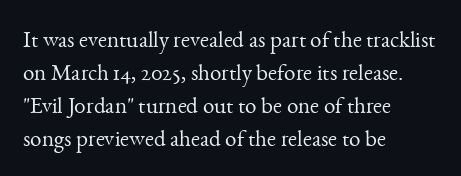
Honestly, the row spacing looks completely unremarkable. Caption: face not bold, strokes unweighted. Posture: vertical. This rendering features lettering with no underline. The setting favours the left margin, as ordinary paragraphs usually do.
